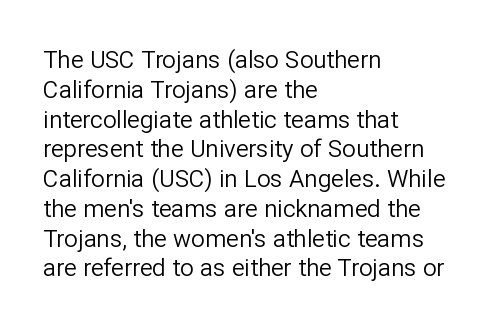
If you drew a line through each stem, it would be perfectly vertical. Tracking value appears to be zero — textbook default spacing. The rag falls on the right side of this text block. The face looks like a standard text weight, possibly lighter. The string is rendered with underlining switched off.
